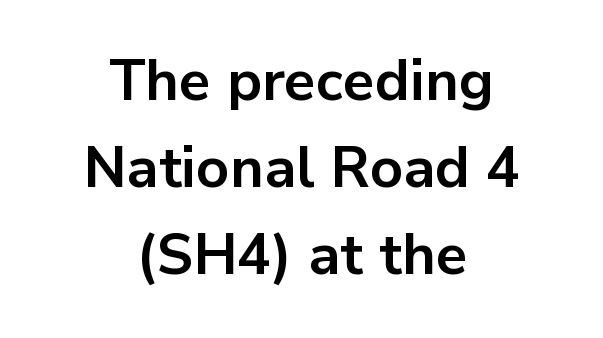
The image shows 57 px bold sans-serif type, upright; set centered, normal line spacing (1.53x), normal letter spacing, not underlined; low stroke contrast and a medium x-height.
